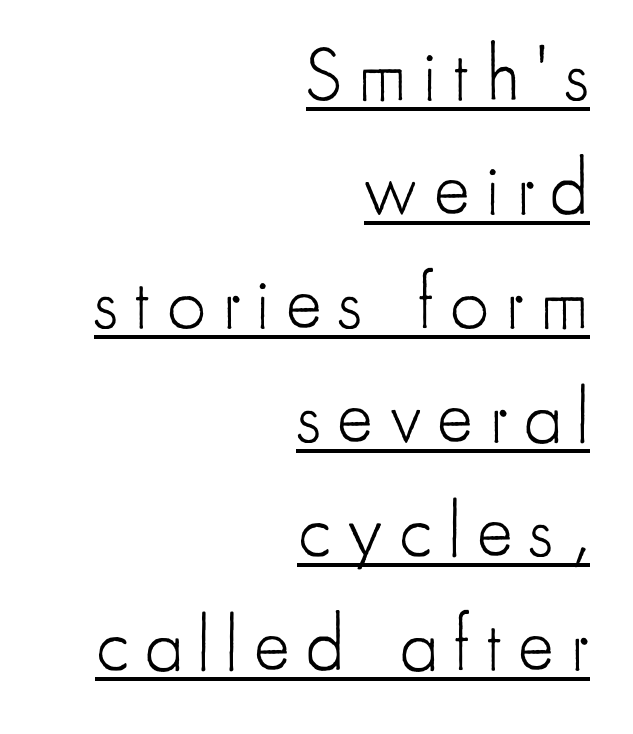
The image shows 76 px light, condensed sans-serif type, upright; set right-aligned, normal line spacing (1.5x), unusually wide letter spacing (+0.21 em), underlined; low stroke contrast and a small x-height.
